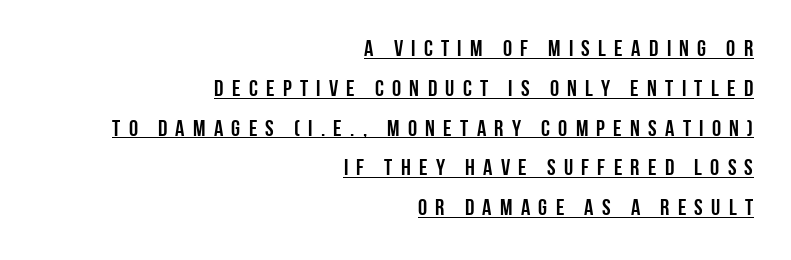
The lines in this sample share a right terminus and differ only in where they begin. Glance below the letters and you will spot a drawn line. Unlike italic type, these characters show no tilt at all. Is the letter spacing exaggerated? Yes — the characters are pushed far apart.
